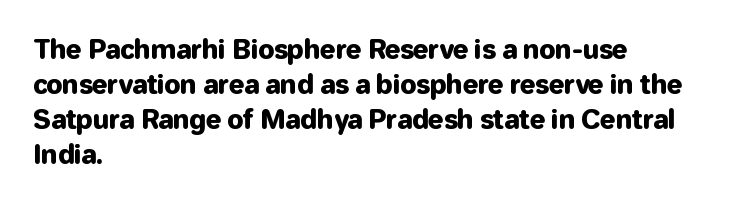
The letters stand straight up with perfectly vertical stems. Anything drawn beneath the words? Only blank space. Vertical spacing — default. Short note: letters normally spaced. Leftover space on each line is placed entirely after the last word.
